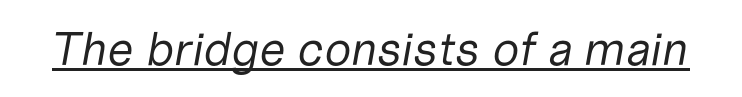
Italic: yes, the glyphs are oblique. There is no visible air inserted between adjacent glyphs. Here the designer chose a conventional face with non-uniform glyph widths. The typesetter has applied underlining to the passage shown. Ink coverage per letter is moderate at most.
